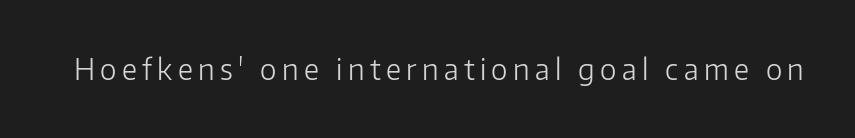
Q: Is the text bold? A: No.
Q: Is the text italic (slanted)? A: No, it is upright.
Q: Is the typeface a serif or a sans-serif typeface? A: Sans-serif.
Q: Is the text underlined? A: No.
Q: Width (condensed, normal, or wide)? A: Normal.
Q: Stroke contrast? A: Low.
Q: x-height? A: Medium.
Q: Monospaced? A: No.
